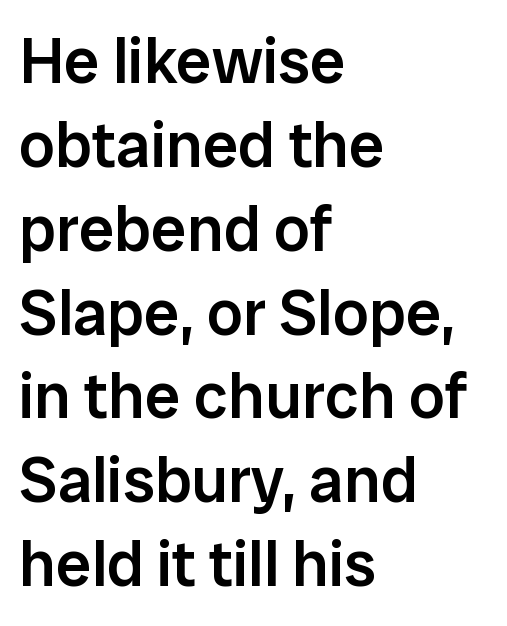
Q: Is the text bold? A: Semi-bold.
Q: Is the text italic (slanted)? A: No, it is upright.
Q: Is the typeface a serif or a sans-serif typeface? A: Sans-serif.
Q: Is the text underlined? A: No.
Q: How is the paragraph aligned? A: Left-aligned.
Q: Is the spacing between letters normal or unusually wide? A: Normal.
Q: Is the spacing between lines tight, normal or loose? A: Normal.
Q: Width (condensed, normal, or wide)? A: Normal.
Q: Stroke contrast? A: Low.
Q: x-height? A: Medium.
Q: Monospaced? A: No.
